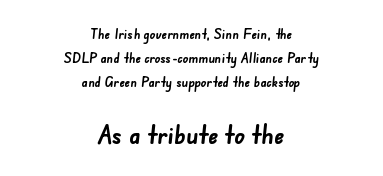
The image shows 26 px bold type; set centered, line spacing 1.72x, normal letter spacing, not underlined; the second (bottom) block is 1.86x larger.
